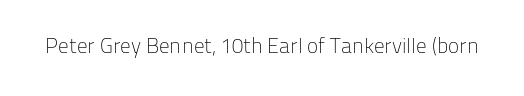
The image shows 21 px text type, upright; set normal letter spacing, not underlined.
